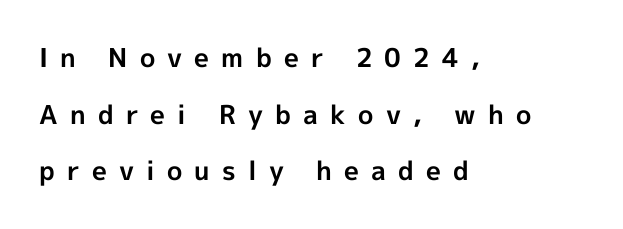
Q: Is the text bold? A: Yes.
Q: Is the text italic (slanted)? A: No, it is upright.
Q: Is the text underlined? A: No.
Q: How is the paragraph aligned? A: Left-aligned.
Q: Is the spacing between letters normal or unusually wide? A: Unusually wide.
Q: Is the spacing between lines tight, normal or loose? A: Loose.
